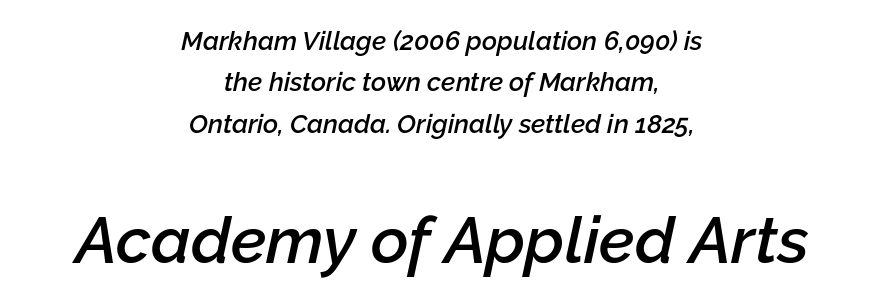
The image shows 65 px semibold type, italic (leaning right); set centered, normal line spacing (1.59x), normal letter spacing, not underlined; the second (bottom) block is 2.5x larger; low stroke contrast and a medium x-height.
